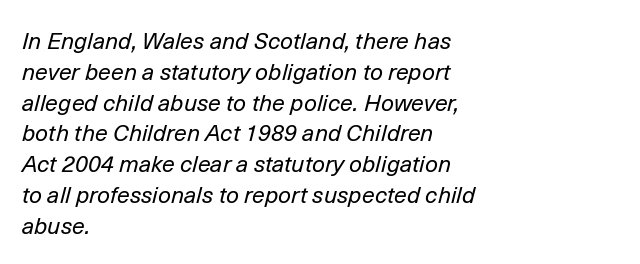
Q: Is the text bold? A: No.
Q: Is the text italic (slanted)? A: Yes, it leans right by about 14 degrees.
Q: Is the text underlined? A: No.
Q: How is the paragraph aligned? A: Left-aligned.
Q: Is the spacing between letters normal or unusually wide? A: Normal.
Q: Is the spacing between lines tight, normal or loose? A: Normal.
